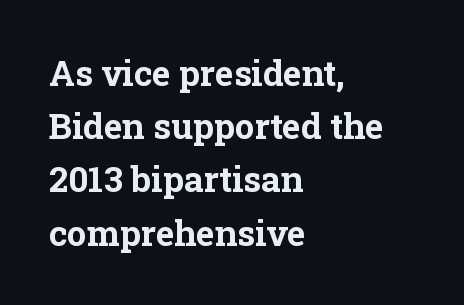
{"serif": "yes", "italic": "no", "bold": "yes", "weight": "bold", "width": "normal", "stroke_contrast": "low", "x_height": "medium", "monospaced": "no", "underline": "no", "align": "left", "line_spacing": "normal", "line_spacing_ratio": 1.52, "letter_spacing": "normal", "letter_spacing_em": 0.0, "glyph_px": 35}
